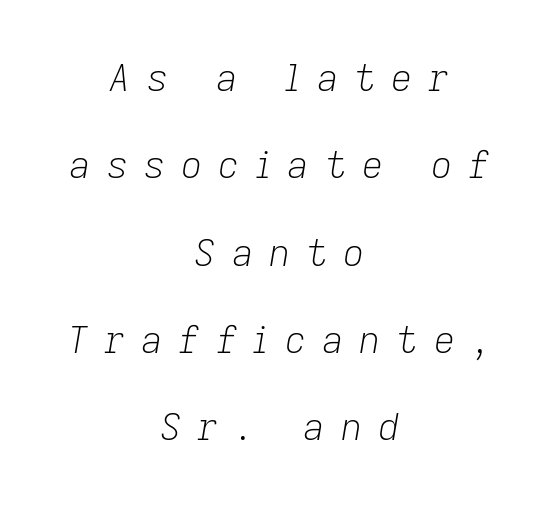
Is this a heavy cut? Hardly; it is regular or lighter. Italic? Definitely — the glyphs are oblique. The strip under each line holds only bare page. If you folded the block vertically in half, each line would mirror itself in length.
